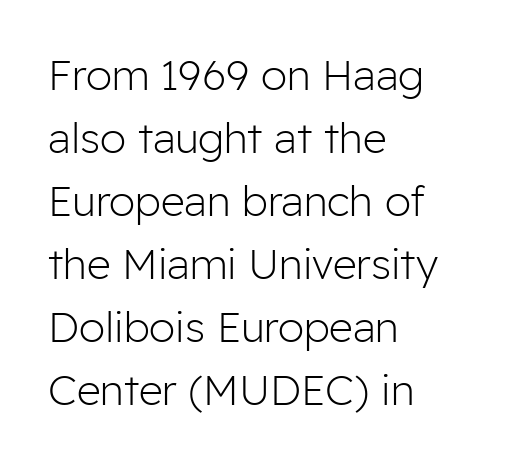
Teacher's note: observe the even left margin — that is flush-left alignment. This block has exactly the height ordinary leading produces. Serif or sans? Sans — the stroke terminals are bare. This is not heavy type; no bold has been used. Spacing between characters is what you'd get straight out of the box. These lines were composed using upright roman letters.
